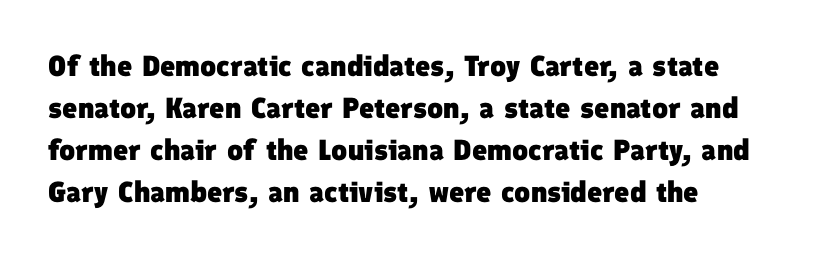
Look at the bottom of the vertical strokes: they stop flat, with no serifs. Think of a printed novel: that variable character pitch is what you see here. Baseline-to-baseline distance is the conventional proportion of letter height. Weight: bold.
